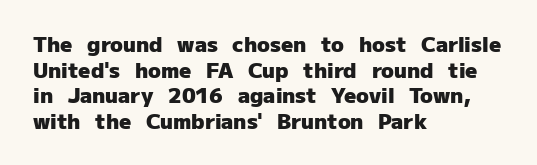
{"italic": "no", "bold": "yes", "underline": "no", "align": "left", "line_spacing_ratio": 1.22, "letter_spacing": "normal", "letter_spacing_em": 0.0, "glyph_px": 21}
